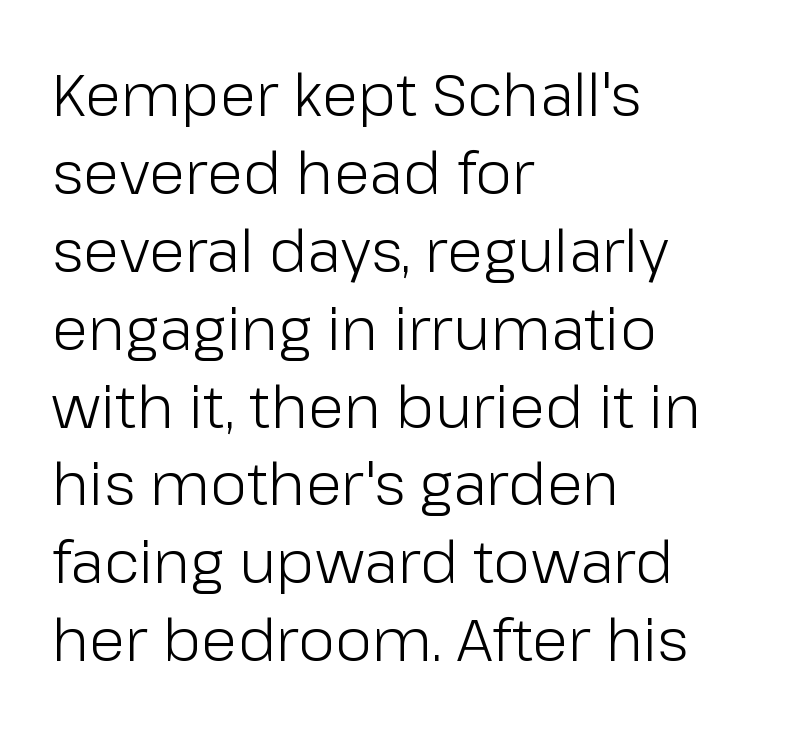
The image shows 59 px light sans-serif type, upright; set left-aligned, normal line spacing (1.32x), normal letter spacing, not underlined; low stroke contrast and a medium x-height.
